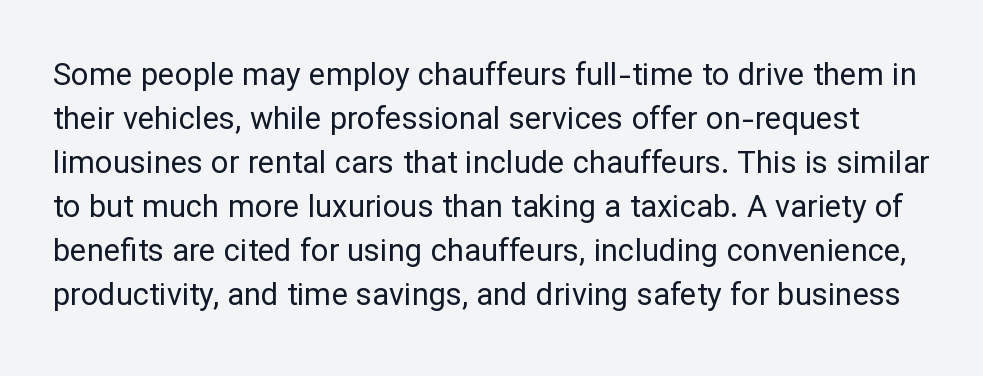
These glyphs show unthickened strokes, regular width or finer. Each row of text sits above clean, open space. Every stem runs plumb, perpendicular to the baseline. The rows are spaced the way most documents space them. Nobody touched the tracking dial on this one.
